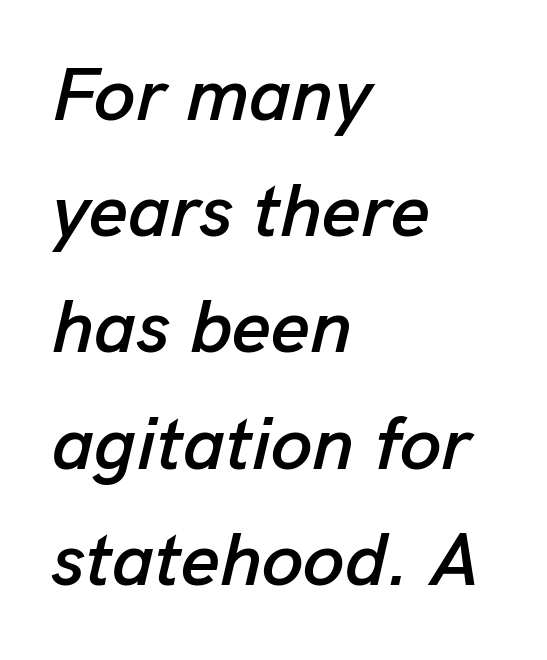
The image shows 75 px text type, italic (leaning right); set left-aligned, normal line spacing (1.55x), normal letter spacing, not underlined; low stroke contrast and a medium x-height.
